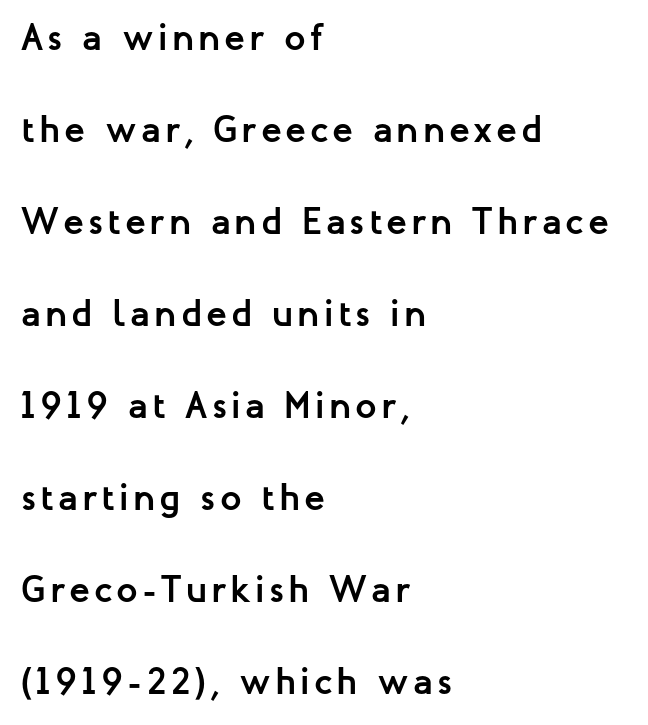
{"serif": "no", "italic": "no", "bold": "yes", "weight": "semibold", "width": "normal", "stroke_contrast": "low", "x_height": "medium", "monospaced": "no", "underline": "no", "align": "left", "line_spacing": "loose", "line_spacing_ratio": 2.42, "glyph_px": 38}
